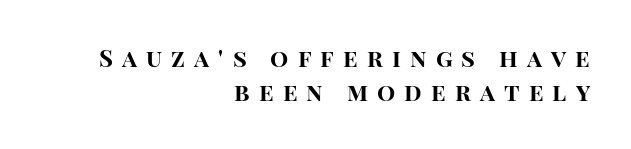
Q: Is the text bold? A: Yes.
Q: Is the text italic (slanted)? A: No, it is upright.
Q: Is the text underlined? A: No.
Q: How is the paragraph aligned? A: Right-aligned.
Q: Is the spacing between letters normal or unusually wide? A: Unusually wide.
Q: Is the spacing between lines tight, normal or loose? A: Normal.
